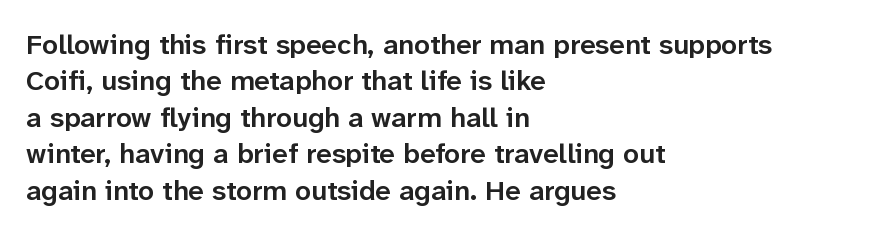
{"serif": "no", "italic": "no", "bold": "semi", "weight": "semibold", "width": "normal", "stroke_contrast": "low", "x_height": "medium", "monospaced": "no", "underline": "no", "align": "left", "line_spacing": "normal", "line_spacing_ratio": 1.3, "letter_spacing": "normal", "letter_spacing_em": 0.0, "glyph_px": 28}
